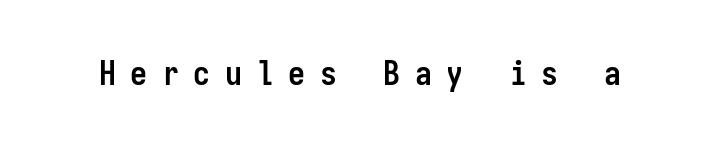
Q: Is the text bold? A: Yes.
Q: Is the text italic (slanted)? A: No, it is upright.
Q: Is the typeface a serif or a sans-serif typeface? A: Sans-serif.
Q: Is the text underlined? A: No.
Q: Is the spacing between letters normal or unusually wide? A: Unusually wide.
Q: Width (condensed, normal, or wide)? A: Condensed.
Q: Stroke contrast? A: Low.
Q: x-height? A: Medium.
Q: Monospaced? A: Yes.
